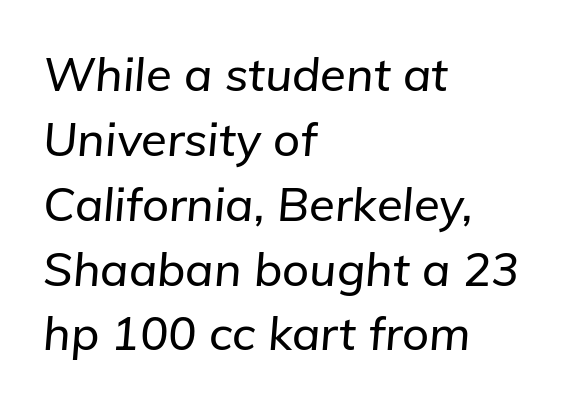
Q: Is the text italic (slanted)? A: Yes, it leans right by about 5 degrees.
Q: Is the text underlined? A: No.
Q: How is the paragraph aligned? A: Left-aligned.
Q: Is the spacing between letters normal or unusually wide? A: Normal.
Q: Is the spacing between lines tight, normal or loose? A: Normal.
Q: Width (condensed, normal, or wide)? A: Normal.
Q: Stroke contrast? A: Low.
Q: x-height? A: Medium.
Q: Monospaced? A: No.
